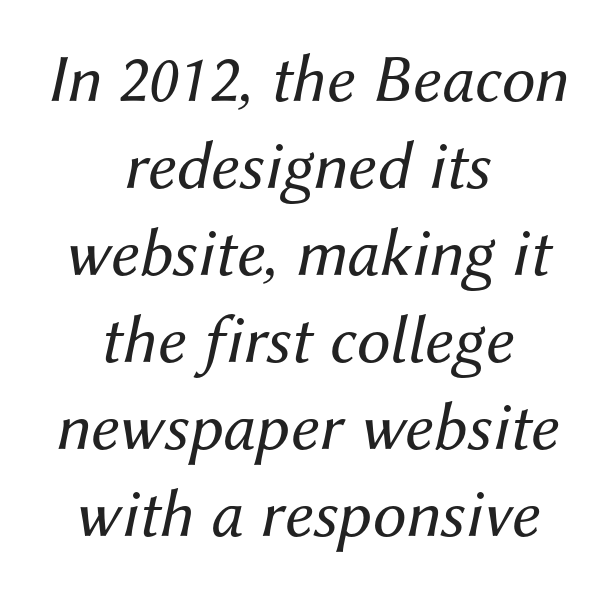
{"italic": "yes", "lean": "right", "slant_degrees": 12, "bold": "no", "weight": "regular", "width": "normal", "stroke_contrast": "medium", "x_height": "medium", "monospaced": "no", "underline": "no", "align": "center", "line_spacing": "normal", "line_spacing_ratio": 1.28, "letter_spacing": "normal", "letter_spacing_em": 0.0, "glyph_px": 68}
